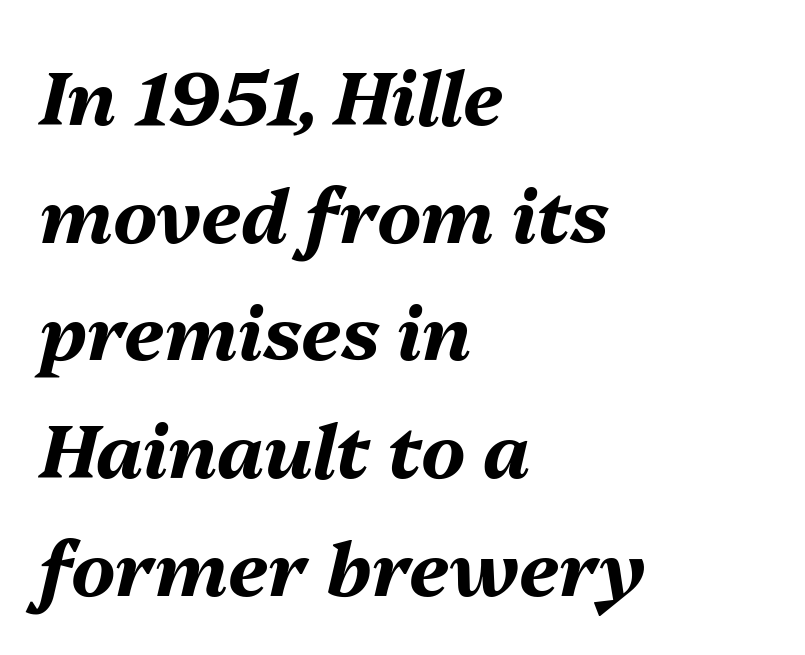
Q: Is the text bold? A: Yes.
Q: Is the text italic (slanted)? A: Yes, it leans right by about 13 degrees.
Q: Is the text underlined? A: No.
Q: How is the paragraph aligned? A: Left-aligned.
Q: Is the spacing between letters normal or unusually wide? A: Normal.
Q: Is the spacing between lines tight, normal or loose? A: Normal.
Q: Width (condensed, normal, or wide)? A: Normal.
Q: Stroke contrast? A: Medium.
Q: x-height? A: Medium.
Q: Monospaced? A: No.
